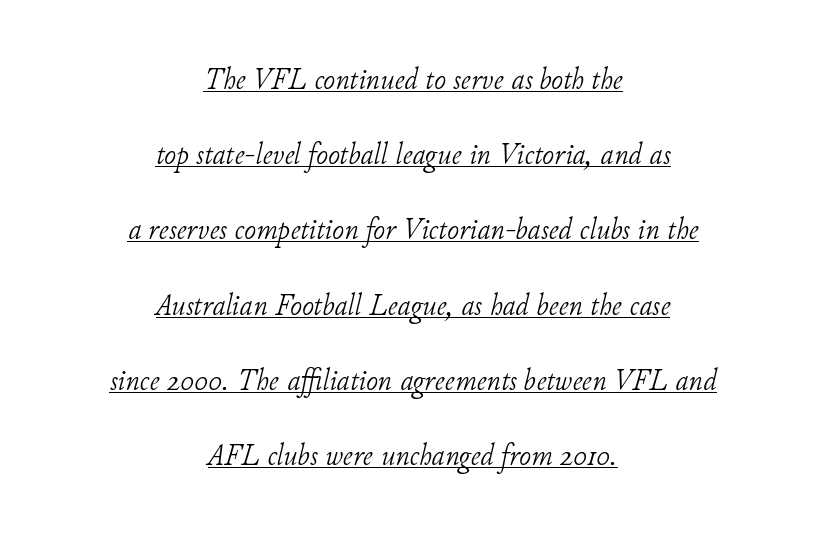
Q: Is the text bold? A: No.
Q: Is the text italic (slanted)? A: Yes, it leans right by about 11 degrees.
Q: Is the typeface a serif or a sans-serif typeface? A: Serif.
Q: Is the text underlined? A: Yes.
Q: How is the paragraph aligned? A: Centered.
Q: Is the spacing between letters normal or unusually wide? A: Normal.
Q: Is the spacing between lines tight, normal or loose? A: Loose.
Q: Width (condensed, normal, or wide)? A: Normal.
Q: Stroke contrast? A: Low.
Q: x-height? A: Small.
Q: Monospaced? A: No.
